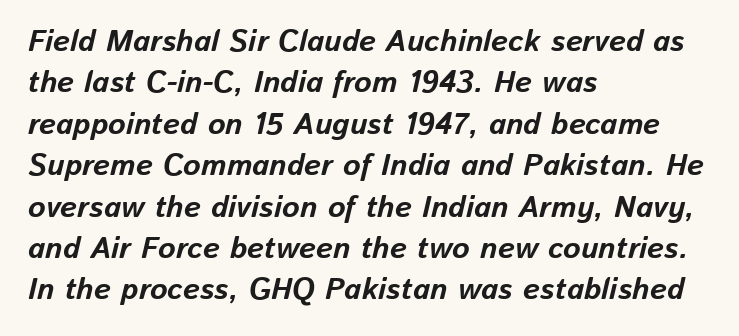
Q: Is the text bold? A: Yes.
Q: Is the text italic (slanted)? A: Yes, it leans right by about 13 degrees.
Q: Is the text underlined? A: No.
Q: How is the paragraph aligned? A: Left-aligned.
Q: Is the spacing between letters normal or unusually wide? A: Normal.
Q: Is the spacing between lines tight, normal or loose? A: Normal.
Q: Width (condensed, normal, or wide)? A: Normal.
Q: Stroke contrast? A: Low.
Q: x-height? A: Medium.
Q: Monospaced? A: No.
